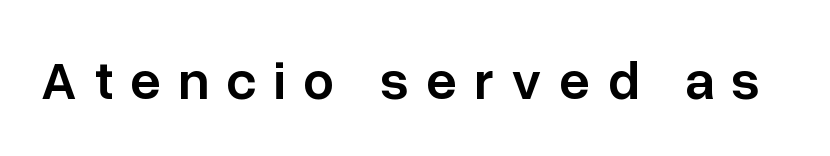
Q: Is the text bold? A: Semi-bold.
Q: Is the text italic (slanted)? A: No, it is upright.
Q: Is the typeface a serif or a sans-serif typeface? A: Sans-serif.
Q: Is the text underlined? A: No.
Q: Is the spacing between letters normal or unusually wide? A: Unusually wide.
Q: Width (condensed, normal, or wide)? A: Normal.
Q: Stroke contrast? A: Low.
Q: x-height? A: Medium.
Q: Monospaced? A: No.
